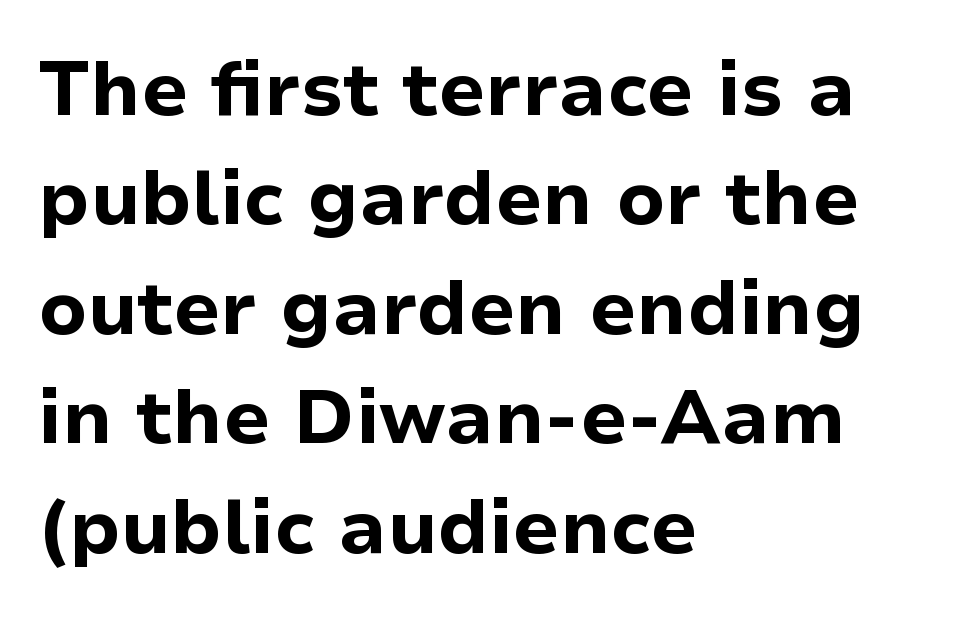
Q: Is the text bold? A: Yes.
Q: Is the text italic (slanted)? A: No, it is upright.
Q: Is the typeface a serif or a sans-serif typeface? A: Sans-serif.
Q: Is the text underlined? A: No.
Q: How is the paragraph aligned? A: Left-aligned.
Q: Is the spacing between letters normal or unusually wide? A: Normal.
Q: Is the spacing between lines tight, normal or loose? A: Normal.
Q: Width (condensed, normal, or wide)? A: Normal.
Q: Stroke contrast? A: Low.
Q: x-height? A: Medium.
Q: Monospaced? A: No.
